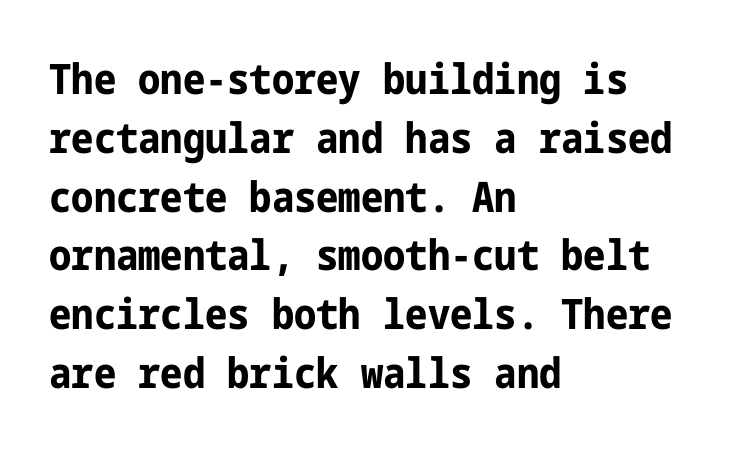
{"serif": "no", "italic": "no", "bold": "yes", "weight": "bold", "width": "condensed", "stroke_contrast": "low", "x_height": "medium", "underline": "no", "align": "left", "line_spacing": "normal", "line_spacing_ratio": 1.4, "letter_spacing": "normal", "letter_spacing_em": 0.0, "glyph_px": 42}
